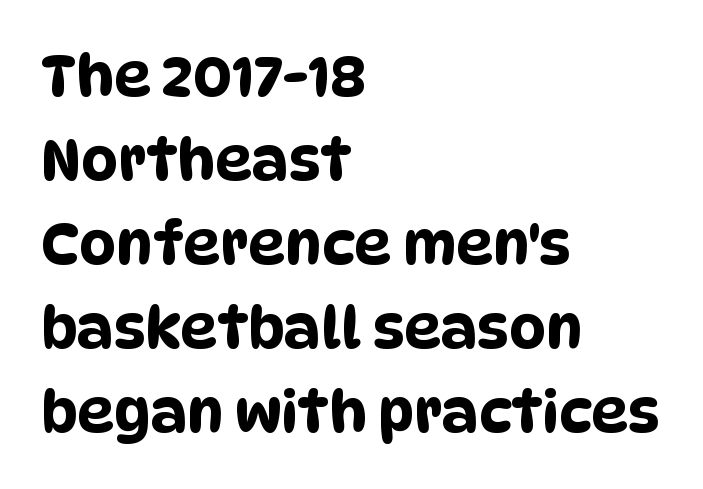
The image shows 58 px condensed sans-serif type; set left-aligned, normal line spacing (1.45x), normal letter spacing, not underlined; low stroke contrast and a large x-height.
